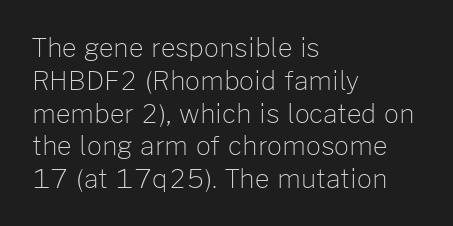
Check the space under the baseline: it is left empty. Posture: upright roman. Is the type heavy? It reads as light-to-regular instead. One-word summary of the alignment: left. The line-height multiplier appears to be the usual default.
